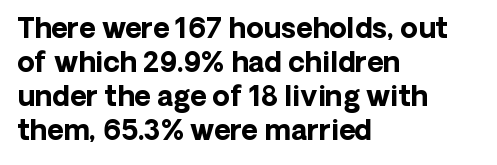
The image shows 28 px bold sans-serif type, upright; set left-aligned, line spacing 1.22x, normal letter spacing, not underlined; low stroke contrast and a medium x-height.
